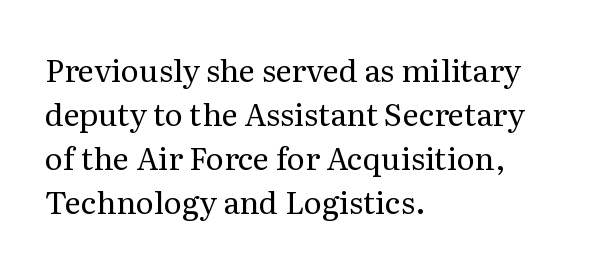
The image shows 31 px regular-weight serif type, upright; set left-aligned, normal line spacing (1.42x), normal letter spacing, not underlined; medium stroke contrast and a medium x-height.
